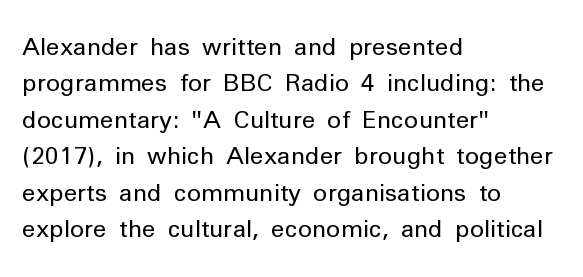
Q: Is the text bold? A: No.
Q: Is the text italic (slanted)? A: No, it is upright.
Q: Is the text underlined? A: No.
Q: How is the paragraph aligned? A: Left-aligned.
Q: Is the spacing between letters normal or unusually wide? A: Normal.
Q: Is the spacing between lines tight, normal or loose? A: Normal.
